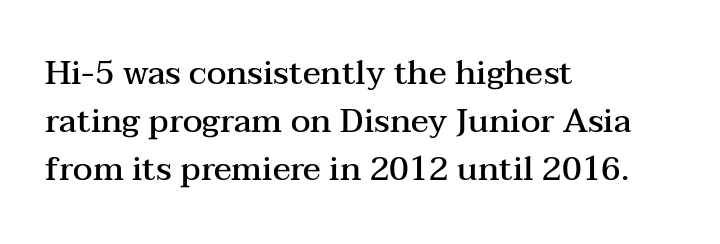
{"serif": "yes", "italic": "no", "bold": "semi", "weight": "semibold", "width": "wide", "stroke_contrast": "medium", "x_height": "medium", "monospaced": "no", "underline": "no", "align": "left", "line_spacing": "normal", "line_spacing_ratio": 1.46, "letter_spacing": "normal", "letter_spacing_em": 0.0, "glyph_px": 33}
